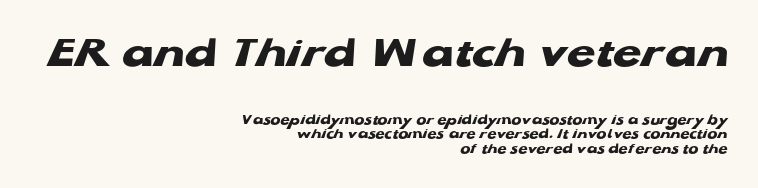
The image shows 46 px heavy, wide sans-serif type; set right-aligned, tight line spacing (0.96x), normal letter spacing, not underlined; the first (top) block is 3.07x larger; low stroke contrast and a medium x-height.
